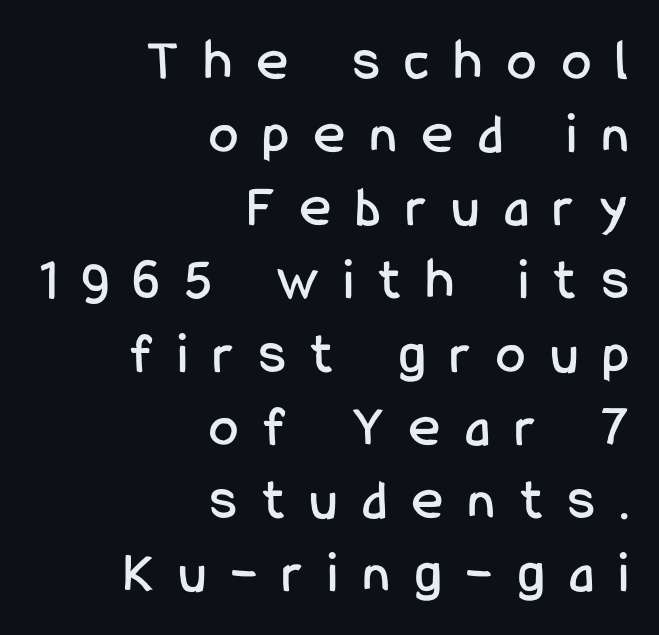
Upright lettering throughout. Nothing sits at the stroke ends, so this counts as sans-serif. What stands out about the letter spacing? Its width — letters are far apart. This sample has the flowing, uneven cadence of proportional lettering.
